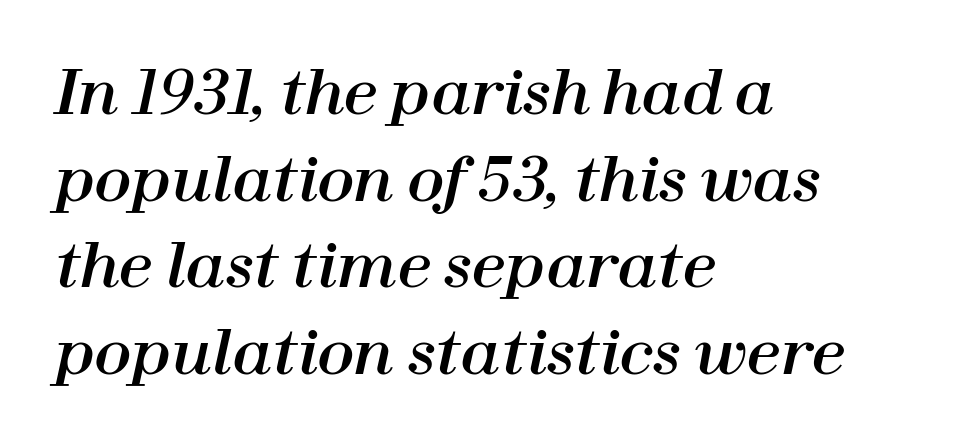
{"italic": "yes", "lean": "right", "slant_degrees": 12, "width": "normal", "stroke_contrast": "high", "x_height": "medium", "monospaced": "no", "underline": "no", "align": "left", "line_spacing": "normal", "line_spacing_ratio": 1.42, "letter_spacing": "normal", "letter_spacing_em": 0.0, "glyph_px": 61}
